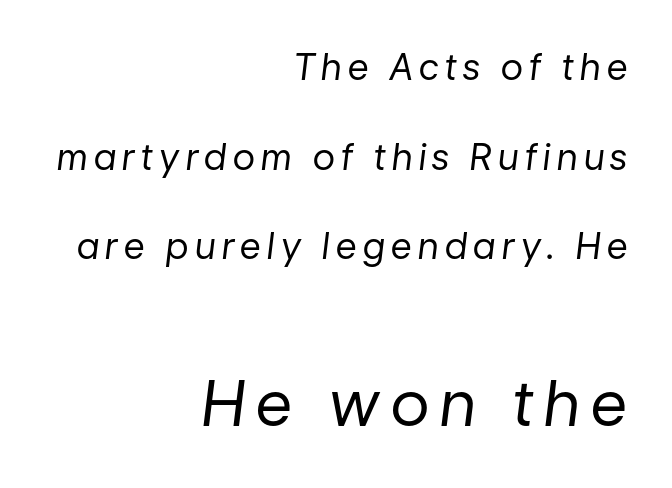
{"italic": "yes", "lean": "right", "slant_degrees": 7, "bold": "no", "weight": "regular", "width": "normal", "stroke_contrast": "low", "x_height": "medium", "monospaced": "no", "underline": "no", "align": "right", "line_spacing": "loose", "line_spacing_ratio": 2.49, "larger_block": "second", "size_ratio": 1.75, "glyph_px": 63}
